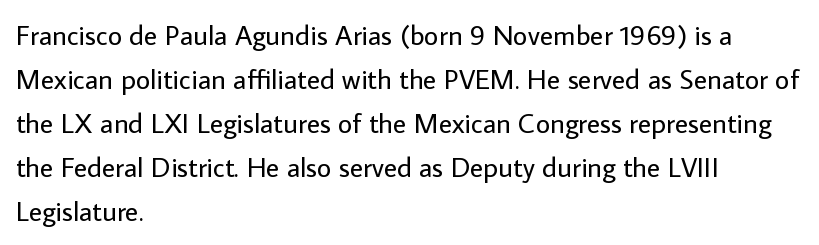
{"serif": "no", "italic": "no", "bold": "no", "weight": "regular", "width": "normal", "stroke_contrast": "low", "x_height": "medium", "monospaced": "no", "underline": "no", "align": "left", "line_spacing": "normal", "line_spacing_ratio": 1.57, "letter_spacing": "normal", "letter_spacing_em": 0.0, "glyph_px": 28}
